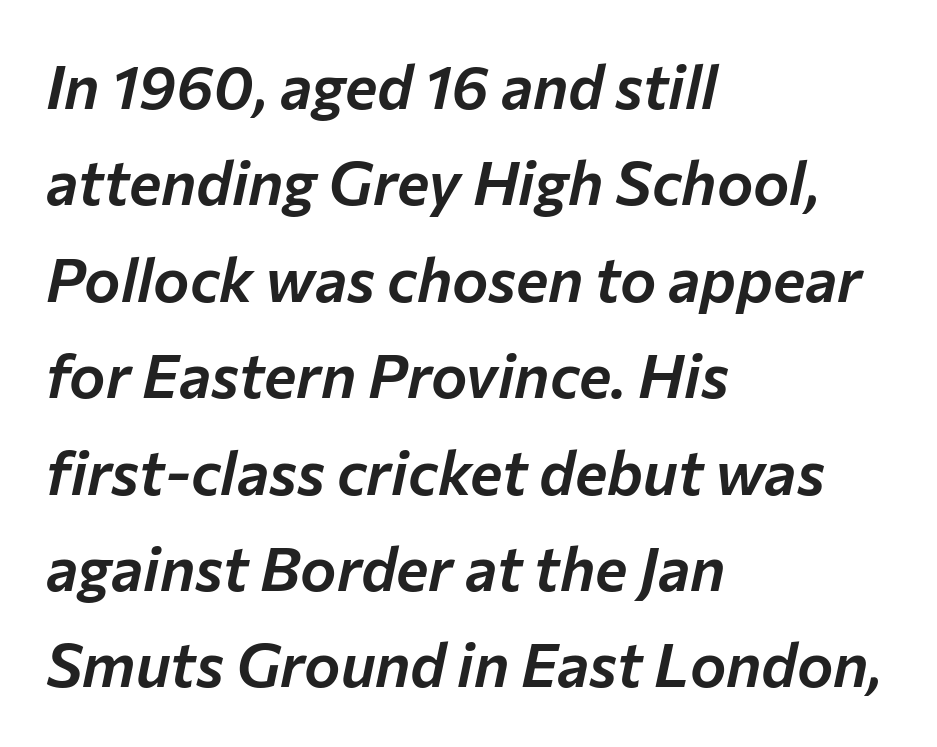
Q: Is the text italic (slanted)? A: Yes, it leans right by about 12 degrees.
Q: Is the text underlined? A: No.
Q: How is the paragraph aligned? A: Left-aligned.
Q: Is the spacing between letters normal or unusually wide? A: Normal.
Q: Is the spacing between lines tight, normal or loose? A: Normal.
Q: Width (condensed, normal, or wide)? A: Normal.
Q: Stroke contrast? A: Low.
Q: x-height? A: Medium.
Q: Monospaced? A: No.
